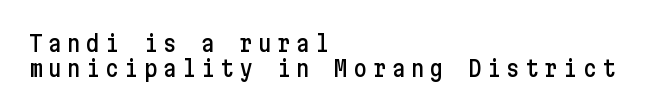
Q: Is the text italic (slanted)? A: No, it is upright.
Q: Is the text underlined? A: No.
Q: How is the paragraph aligned? A: Left-aligned.
Q: Is the spacing between letters normal or unusually wide? A: Unusually wide.
Q: Is the spacing between lines tight, normal or loose? A: Tight.
